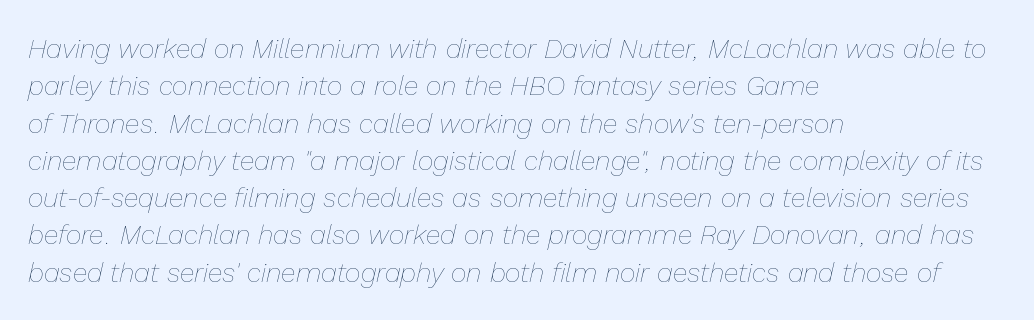
Q: Is the text bold? A: No.
Q: Is the text italic (slanted)? A: Yes, it leans right by about 13 degrees.
Q: Is the text underlined? A: No.
Q: How is the paragraph aligned? A: Left-aligned.
Q: Is the spacing between letters normal or unusually wide? A: Normal.
Q: Is the spacing between lines tight, normal or loose? A: Normal.
